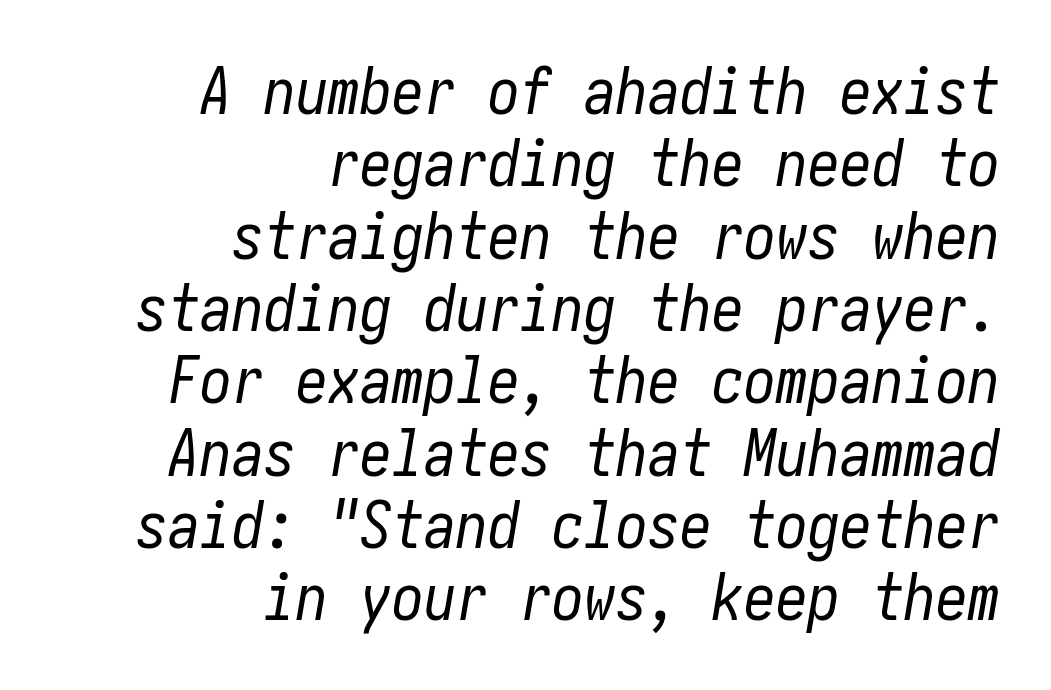
Right-aligned paragraph, ragged on the left. Honestly, the letter spacing is just normal — you wouldn't notice it. The weight tops out at a normal text grade. A typesetter would mark this as italic.
